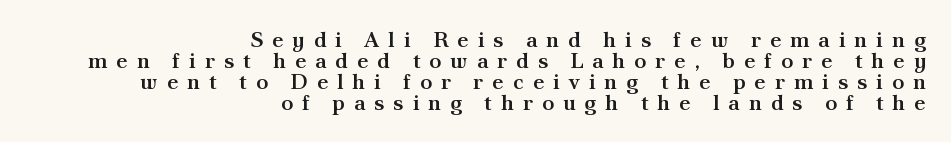
The space beneath each line is pristine and unruled. The designer dialed line spacing down below the default. The lines in this sample share a right terminus and differ only in where they begin. The type sits square on the baseline with zero lean. The letterforms stand isolated, each surrounded by extra space.
